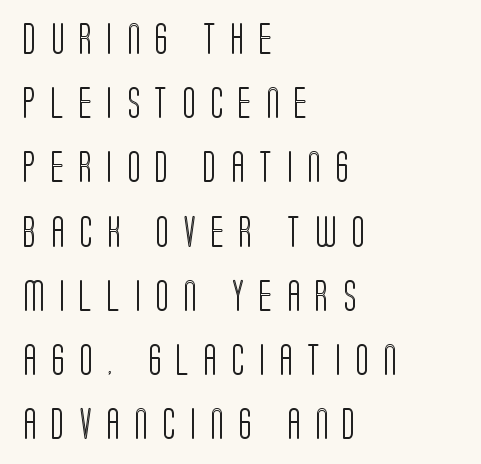
The image shows 31 px condensed type, upright; set left-aligned, loose line spacing (2.07x), unusually wide letter spacing (+0.47 em), not underlined; a large x-height.
